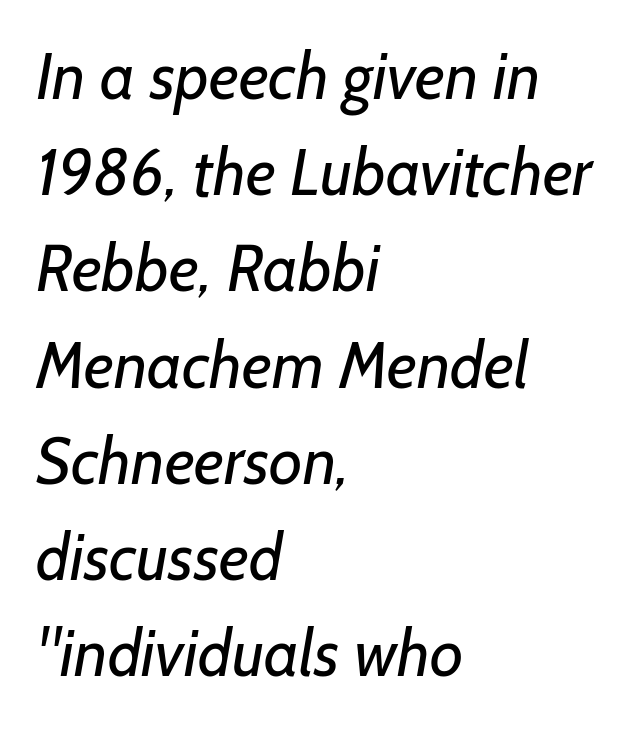
The type family on display is of the sans-serif kind. You could not count columns in this text — the font is proportionally spaced. The rendering uses a moderate line-height, typical for paragraphs. The typesetting does not lean heavy: it is not bold. The specimen omits any rule beneath the text block's lines. Layout note: lines flush left.
